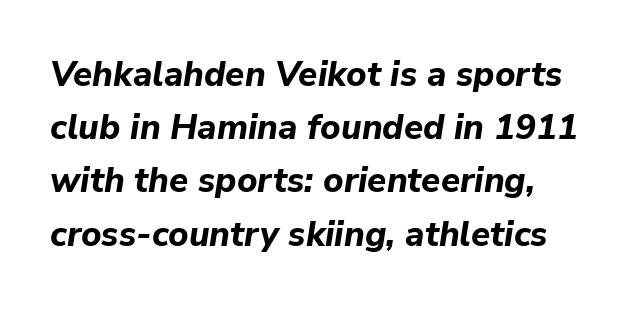
The image shows 35 px bold type, italic (leaning right); set normal line spacing (1.52x), normal letter spacing, not underlined; low stroke contrast and a medium x-height.
